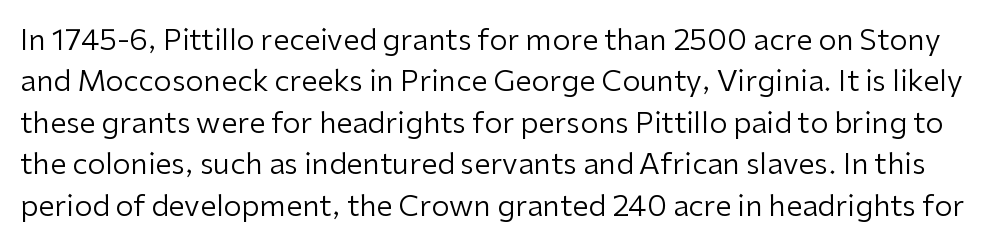
Q: Is the text bold? A: No.
Q: Is the text italic (slanted)? A: No, it is upright.
Q: Is the typeface a serif or a sans-serif typeface? A: Sans-serif.
Q: Is the text underlined? A: No.
Q: Is the spacing between letters normal or unusually wide? A: Normal.
Q: Is the spacing between lines tight, normal or loose? A: Normal.
Q: Width (condensed, normal, or wide)? A: Normal.
Q: Stroke contrast? A: Low.
Q: x-height? A: Medium.
Q: Monospaced? A: No.
